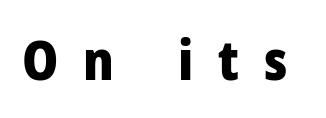
{"serif": "no", "italic": "no", "bold": "yes", "weight": "heavy", "width": "normal", "stroke_contrast": "low", "x_height": "medium", "monospaced": "no", "underline": "no", "letter_spacing": "wide", "letter_spacing_em": 0.46, "glyph_px": 54}
